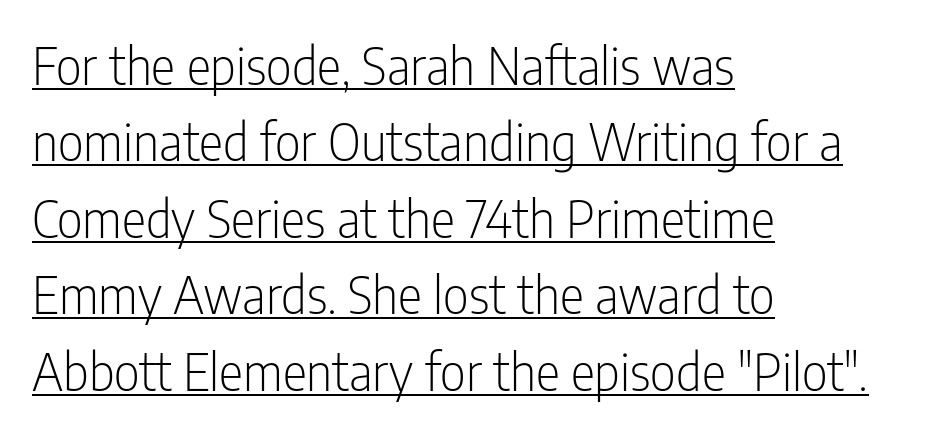
{"serif": "no", "italic": "no", "bold": "no", "weight": "light", "width": "condensed", "stroke_contrast": "low", "x_height": "medium", "monospaced": "no", "underline": "yes", "align": "left", "line_spacing": "normal", "line_spacing_ratio": 1.5, "letter_spacing": "normal", "letter_spacing_em": 0.0, "glyph_px": 51}
